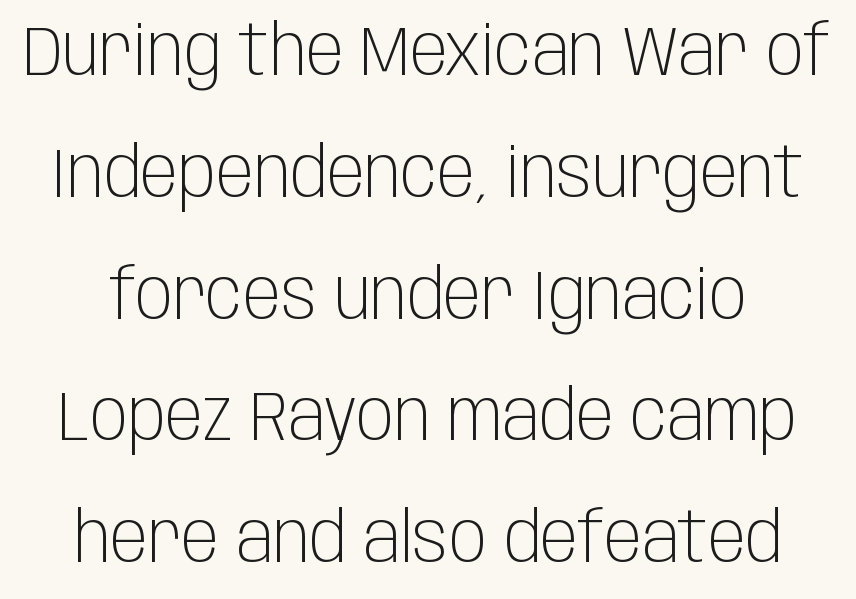
Q: Is the text bold? A: No.
Q: Is the text italic (slanted)? A: No, it is upright.
Q: Is the typeface a serif or a sans-serif typeface? A: Sans-serif.
Q: Is the text underlined? A: No.
Q: Is the spacing between letters normal or unusually wide? A: Normal.
Q: Width (condensed, normal, or wide)? A: Condensed.
Q: Stroke contrast? A: Low.
Q: x-height? A: Large.
Q: Monospaced? A: No.
